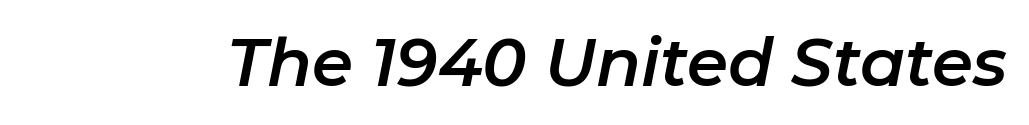
The image shows 66 px text type, italic (leaning right); set normal letter spacing, not underlined; low stroke contrast and a medium x-height.
